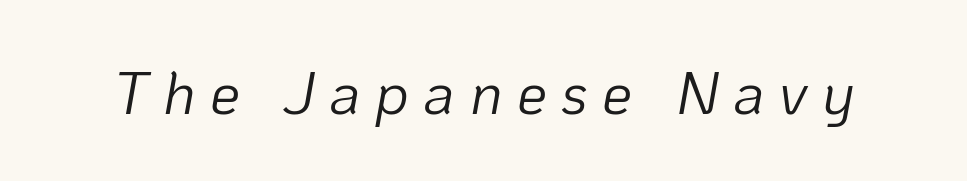
There is plenty of visible air inserted between adjacent glyphs. The face used here has a pronounced slope to its letters. Here the designer chose a conventional face with non-uniform glyph widths. Honestly, there is no underline to notice here at all.
